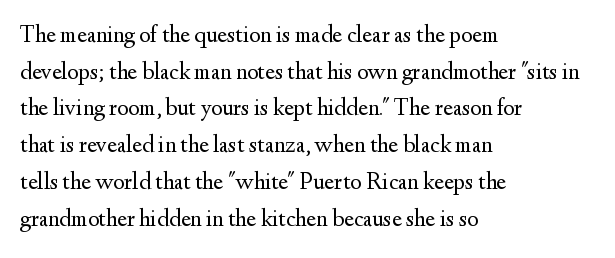
The image shows 24 px text type, upright; set left-aligned, normal line spacing (1.53x), normal letter spacing, not underlined.
